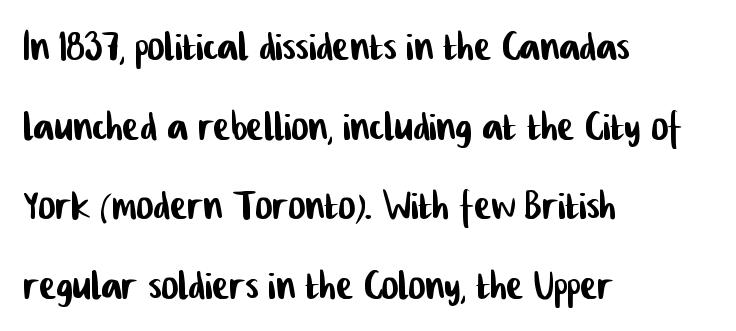
{"serif": "no", "width": "condensed", "stroke_contrast": "low", "x_height": "medium", "monospaced": "no", "underline": "no", "align": "left", "line_spacing": "normal", "line_spacing_ratio": 1.53, "letter_spacing": "normal", "letter_spacing_em": 0.0, "glyph_px": 52}
